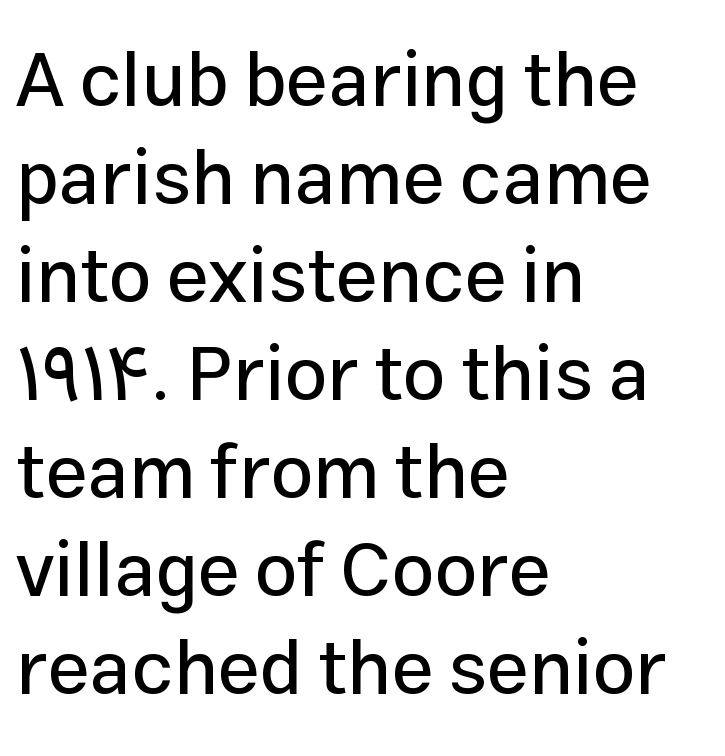
Unlike italic type, these characters show no tilt at all. Inter-character spacing is left at the font's built-in metrics. Every row of glyphs begins at an identical x-position on the left. This sample keeps an unexceptional amount of space between lines. Typographically, this falls in the sans-serif category. Spacing verdict: proportional, widths tailored to each character.
